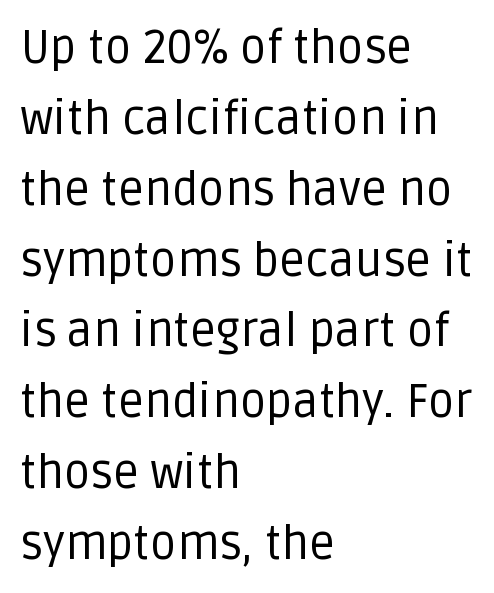
Q: Is the text bold? A: No.
Q: Is the text italic (slanted)? A: No, it is upright.
Q: Is the typeface a serif or a sans-serif typeface? A: Sans-serif.
Q: Is the text underlined? A: No.
Q: How is the paragraph aligned? A: Left-aligned.
Q: Is the spacing between letters normal or unusually wide? A: Normal.
Q: Is the spacing between lines tight, normal or loose? A: Normal.
Q: Width (condensed, normal, or wide)? A: Normal.
Q: Stroke contrast? A: Low.
Q: x-height? A: Large.
Q: Monospaced? A: No.
